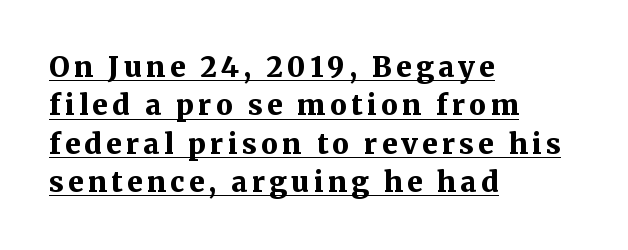
Q: Is the text bold? A: Yes.
Q: Is the text italic (slanted)? A: No, it is upright.
Q: Is the typeface a serif or a sans-serif typeface? A: Serif.
Q: Is the text underlined? A: Yes.
Q: How is the paragraph aligned? A: Left-aligned.
Q: Is the spacing between lines tight, normal or loose? A: Normal.
Q: Width (condensed, normal, or wide)? A: Normal.
Q: Stroke contrast? A: Medium.
Q: x-height? A: Medium.
Q: Monospaced? A: No.
